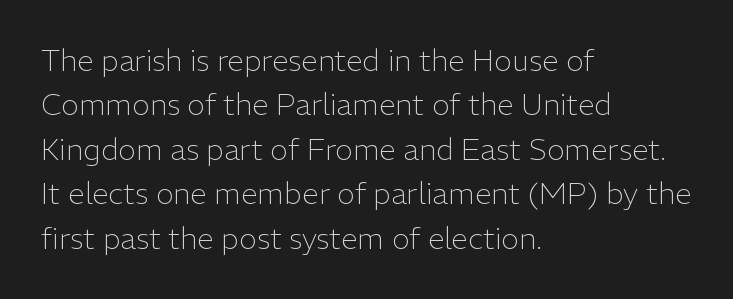
Q: Is the text bold? A: No.
Q: Is the text italic (slanted)? A: No, it is upright.
Q: Is the typeface a serif or a sans-serif typeface? A: Sans-serif.
Q: Is the text underlined? A: No.
Q: How is the paragraph aligned? A: Left-aligned.
Q: Is the spacing between letters normal or unusually wide? A: Normal.
Q: Is the spacing between lines tight, normal or loose? A: Normal.
Q: Width (condensed, normal, or wide)? A: Normal.
Q: Stroke contrast? A: Low.
Q: x-height? A: Medium.
Q: Monospaced? A: No.
